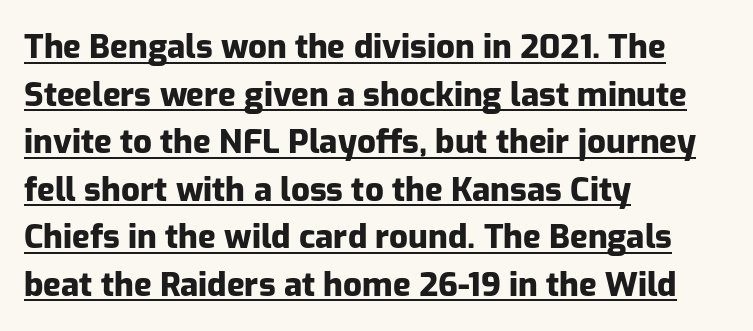
{"serif": "no", "italic": "no", "bold": "yes", "weight": "heavy", "width": "normal", "stroke_contrast": "low", "x_height": "medium", "monospaced": "no", "underline": "yes", "align": "left", "line_spacing": "normal", "line_spacing_ratio": 1.44, "letter_spacing": "normal", "letter_spacing_em": 0.0, "glyph_px": 33}
